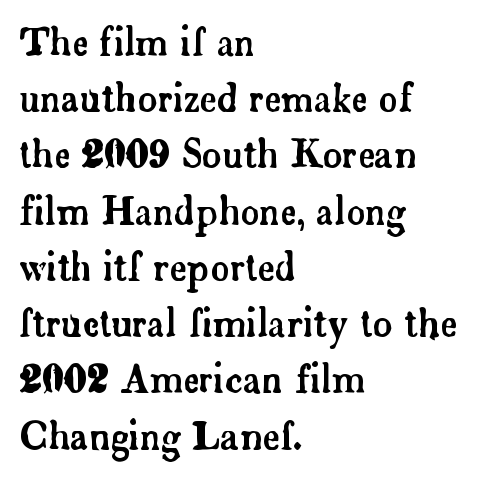
{"serif": "yes", "italic": "no", "width": "normal", "stroke_contrast": "low", "x_height": "small", "monospaced": "no", "underline": "no", "align": "left", "line_spacing": "normal", "line_spacing_ratio": 1.52, "letter_spacing": "normal", "letter_spacing_em": 0.0, "glyph_px": 37}
